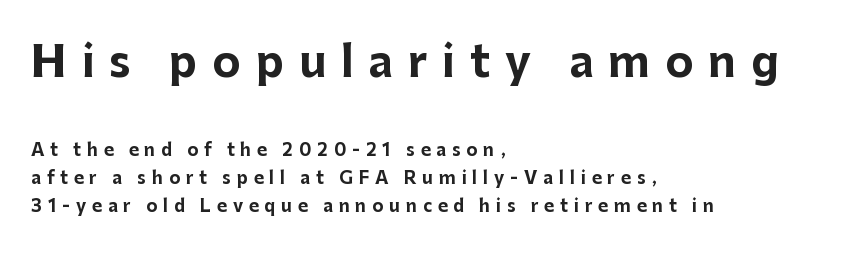
Q: Is the text bold? A: Yes.
Q: Is the text italic (slanted)? A: No, it is upright.
Q: Is the typeface a serif or a sans-serif typeface? A: Sans-serif.
Q: Is the text underlined? A: No.
Q: How is the paragraph aligned? A: Left-aligned.
Q: Is the spacing between letters normal or unusually wide? A: Unusually wide.
Q: Is the spacing between lines tight, normal or loose? A: Normal.
Q: Which block of text is set in a larger size, the first (top) or the second (bottom)? A: The first (top) one.
Q: Width (condensed, normal, or wide)? A: Normal.
Q: Stroke contrast? A: Low.
Q: x-height? A: Medium.
Q: Monospaced? A: No.
